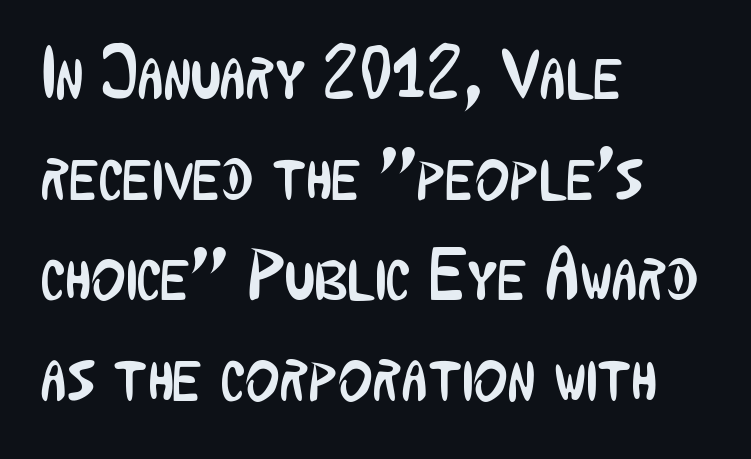
{"serif": "no", "italic": "no", "bold": "no", "weight": "regular", "width": "condensed", "stroke_contrast": "low", "x_height": "medium", "monospaced": "no", "underline": "no", "align": "left", "line_spacing": "normal", "line_spacing_ratio": 1.38, "letter_spacing": "normal", "letter_spacing_em": 0.0, "glyph_px": 73}
